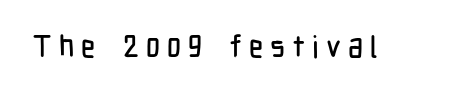
Loose tracking; the words dissolve into strings of separated letters. Do the characters align in a grid? No, the font is proportional. Serifs: no, the terminals of the letterforms are clean. Glance below the letters and you will spot only blank space. Ascenders rise straight up at ninety degrees.
